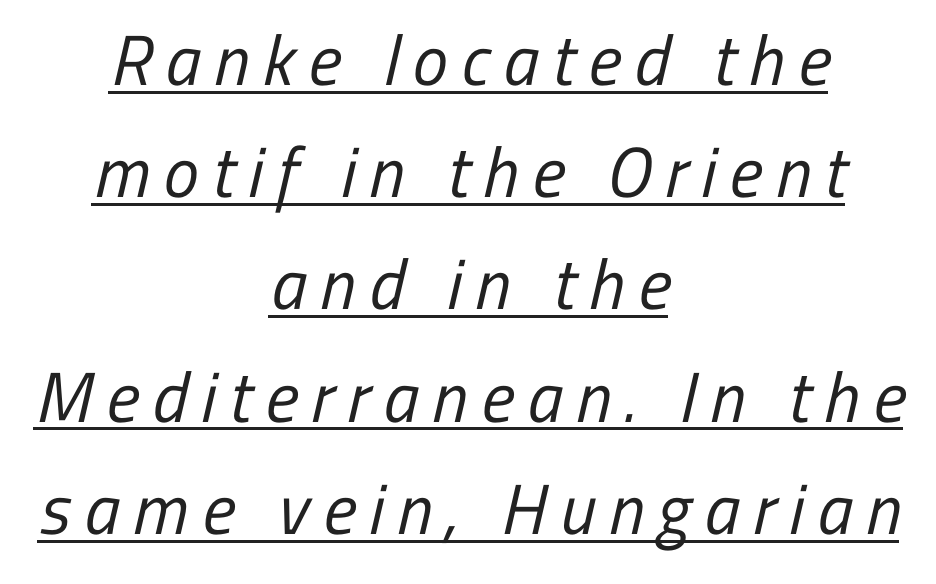
The image shows 71 px regular-weight, condensed sans-serif type; set centered, normal line spacing (1.58x), underlined; low stroke contrast and a medium x-height.
